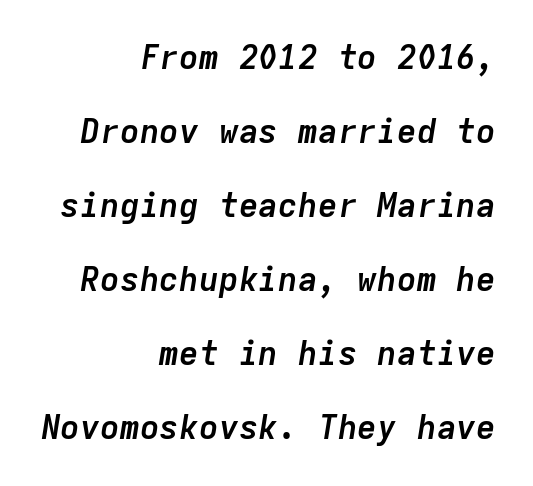
The image shows 33 px semibold type, italic (leaning right), monospaced; set right-aligned, loose line spacing (2.24x), normal letter spacing, not underlined; low stroke contrast and a medium x-height.
